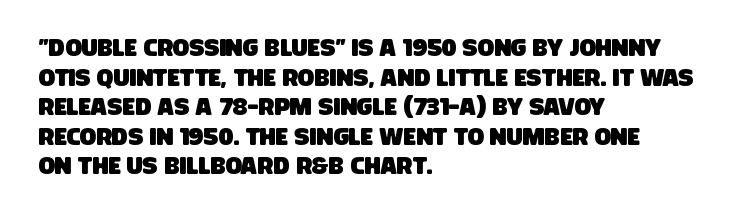
Check under the words: just untouched page. No extra tracking has been applied to these lines. Is the block centered? No — it sits flush against the left margin.
